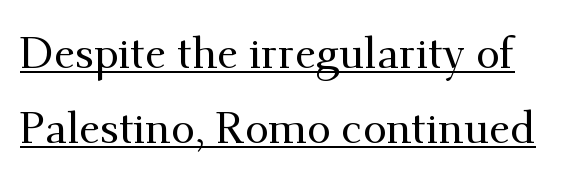
The image shows 43 px serif type, upright; set line spacing 1.74x, normal letter spacing, underlined; medium stroke contrast and a small x-height.
